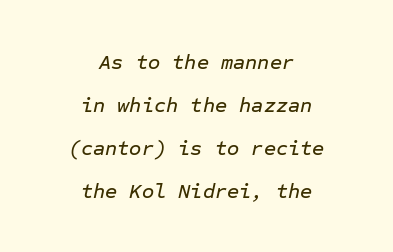
Q: Is the text italic (slanted)? A: Yes, it leans right by about 12 degrees.
Q: Is the text underlined? A: No.
Q: How is the paragraph aligned? A: Centered.
Q: Is the spacing between letters normal or unusually wide? A: Normal.
Q: Is the spacing between lines tight, normal or loose? A: Loose.
